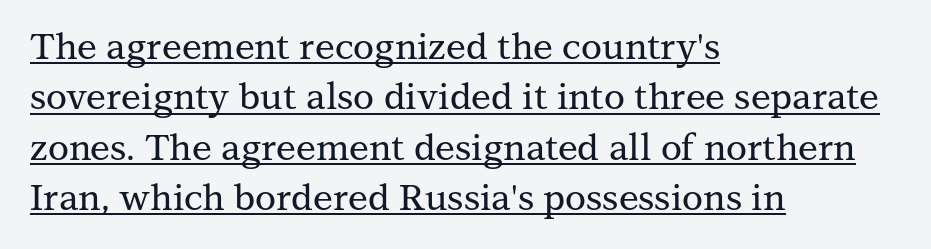
The image shows 36 px serif type, upright; set left-aligned, normal line spacing (1.4x), normal letter spacing, underlined; medium stroke contrast and a medium x-height.
